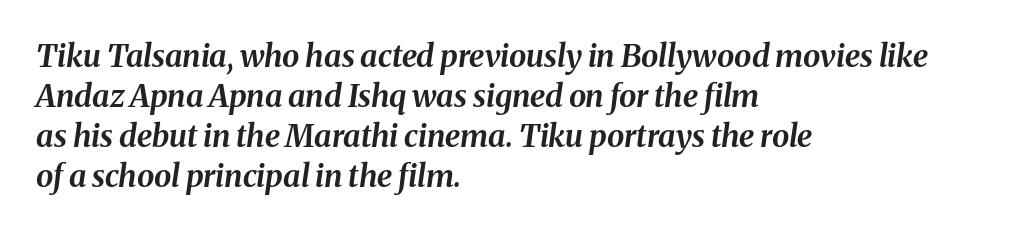
{"italic": "yes", "lean": "right", "slant_degrees": 8, "bold": "yes", "weight": "bold", "width": "normal", "stroke_contrast": "medium", "x_height": "medium", "monospaced": "no", "underline": "no", "align": "left", "line_spacing": "normal", "line_spacing_ratio": 1.29, "letter_spacing": "normal", "letter_spacing_em": 0.0, "glyph_px": 31}
